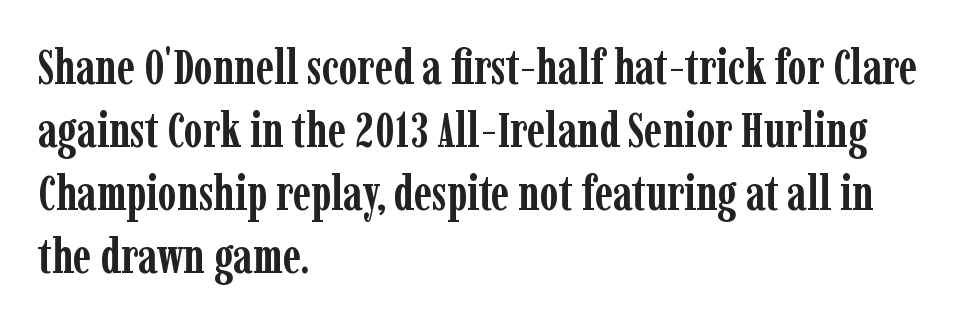
{"serif": "yes", "italic": "no", "bold": "yes", "weight": "semibold", "width": "condensed", "stroke_contrast": "low", "x_height": "medium", "monospaced": "no", "underline": "no", "align": "left", "line_spacing": "normal", "line_spacing_ratio": 1.31, "letter_spacing": "normal", "letter_spacing_em": 0.0, "glyph_px": 48}
